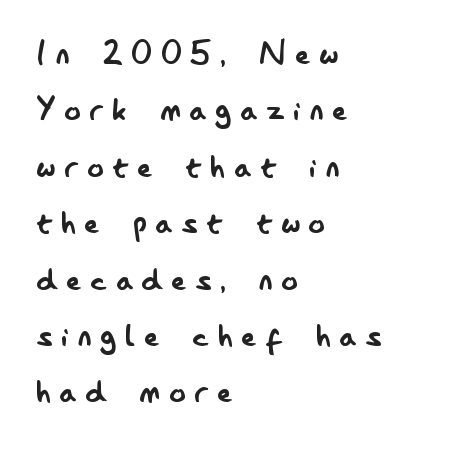
Is there much room between lines? A standard amount, neither cramped nor airy. No word sits above an underline. I'd call this a sans setting — the letters go barefoot. Do the characters align in a grid? No, the font is proportional.
